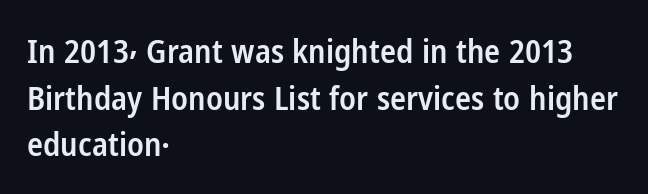
If you drew a line through each stem, it would be perfectly vertical. This is moderately heavy type, rendered in semibold. The paragraph has a hard left edge and a soft right edge. The face used here is proportionally spaced, like ordinary book or web type. The line texture is even and compact thanks to regular tracking. Observe the absence of serifs on each vertical stroke in this sample.
